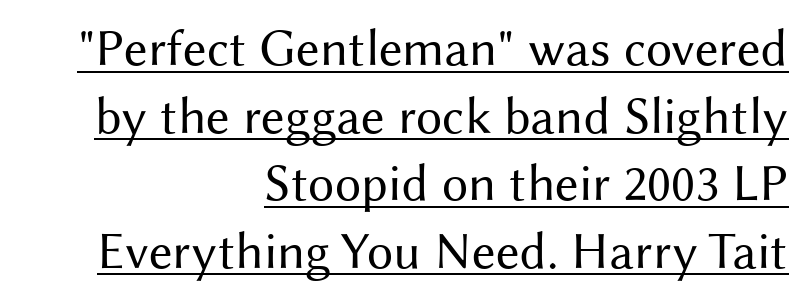
{"serif": "no", "italic": "no", "bold": "no", "weight": "regular", "width": "normal", "stroke_contrast": "medium", "x_height": "medium", "monospaced": "no", "underline": "yes", "align": "right", "line_spacing": "normal", "line_spacing_ratio": 1.3, "letter_spacing": "normal", "letter_spacing_em": 0.0, "glyph_px": 52}
